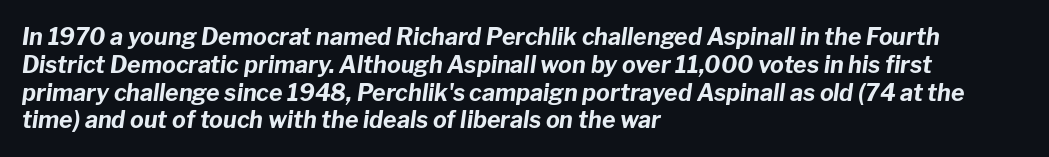
The image shows 23 px bold type, italic (leaning right); set left-aligned, line spacing 1.21x, normal letter spacing, not underlined.
